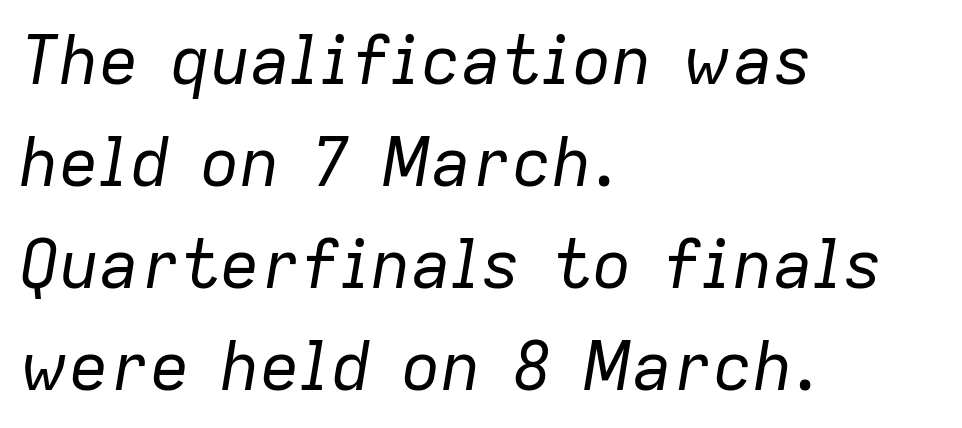
{"italic": "yes", "lean": "right", "slant_degrees": 9, "bold": "no", "weight": "regular", "width": "normal", "stroke_contrast": "low", "x_height": "medium", "monospaced": "no", "underline": "no", "align": "left", "line_spacing": "normal", "line_spacing_ratio": 1.52, "letter_spacing": "normal", "letter_spacing_em": 0.0, "glyph_px": 67}
